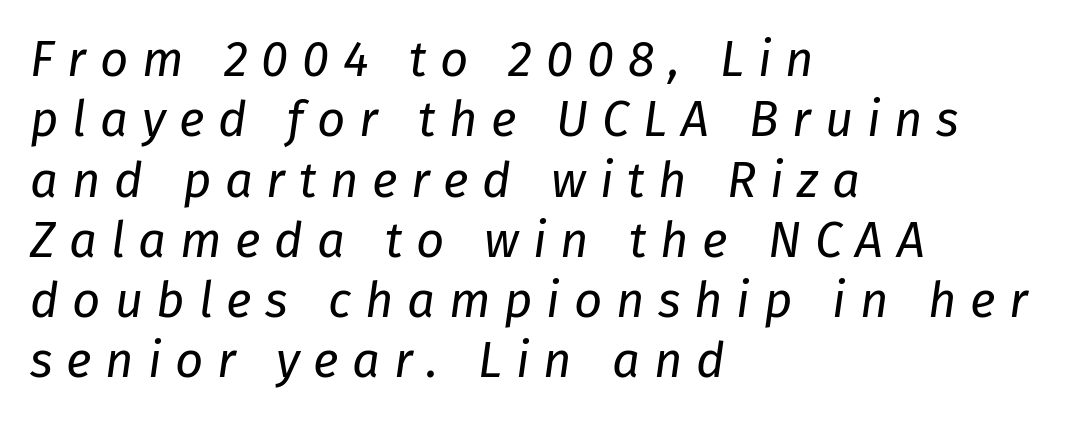
Q: Is the text bold? A: No.
Q: Is the text italic (slanted)? A: Yes, it leans right by about 8 degrees.
Q: Is the text underlined? A: No.
Q: How is the paragraph aligned? A: Left-aligned.
Q: Is the spacing between letters normal or unusually wide? A: Unusually wide.
Q: Width (condensed, normal, or wide)? A: Normal.
Q: Stroke contrast? A: Low.
Q: x-height? A: Medium.
Q: Monospaced? A: No.
